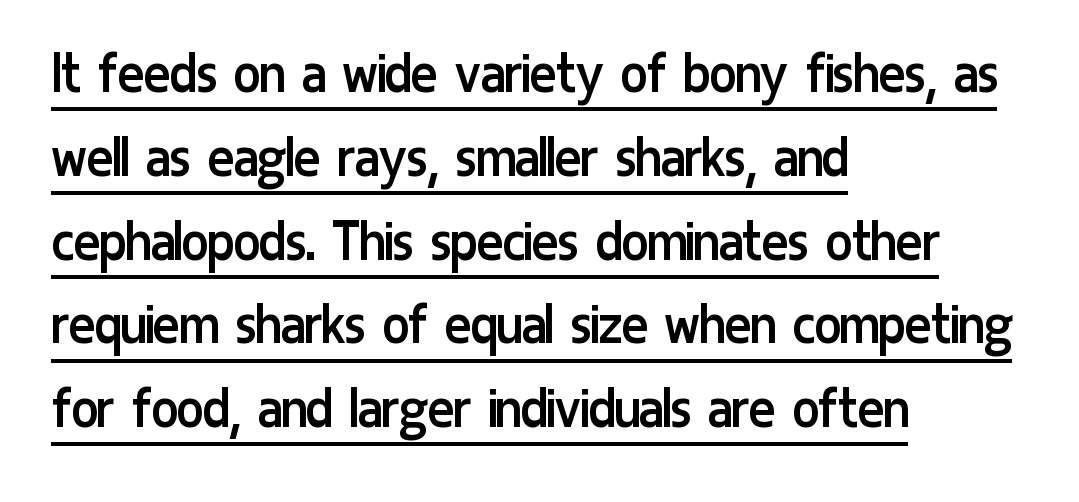
{"serif": "no", "italic": "no", "bold": "no", "weight": "regular", "width": "condensed", "stroke_contrast": "low", "x_height": "medium", "monospaced": "no", "underline": "yes", "align": "left", "line_spacing": "normal", "line_spacing_ratio": 1.33, "letter_spacing": "normal", "letter_spacing_em": 0.0, "glyph_px": 63}
